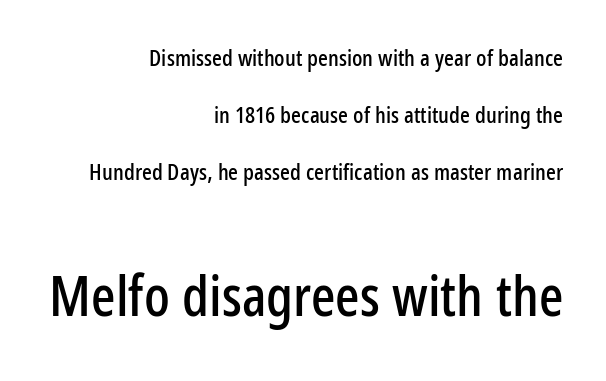
Q: Is the text italic (slanted)? A: No, it is upright.
Q: Is the typeface a serif or a sans-serif typeface? A: Sans-serif.
Q: Is the text underlined? A: No.
Q: How is the paragraph aligned? A: Right-aligned.
Q: Is the spacing between letters normal or unusually wide? A: Normal.
Q: Is the spacing between lines tight, normal or loose? A: Loose.
Q: Which block of text is set in a larger size, the first (top) or the second (bottom)? A: The second (bottom) one.
Q: Width (condensed, normal, or wide)? A: Condensed.
Q: Stroke contrast? A: Low.
Q: x-height? A: Medium.
Q: Monospaced? A: No.
